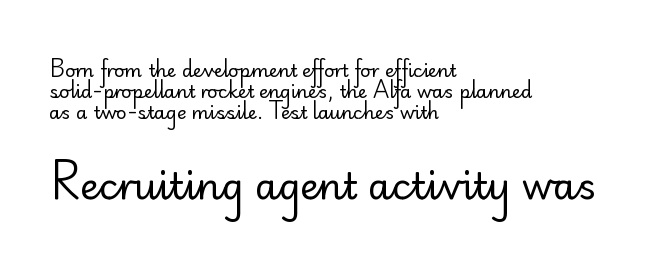
{"serif": "no", "italic": "no", "bold": "no", "weight": "regular", "width": "normal", "stroke_contrast": "low", "x_height": "small", "monospaced": "no", "underline": "no", "align": "left", "line_spacing_ratio": 1.16, "letter_spacing": "normal", "letter_spacing_em": 0.0, "larger_block": "second", "size_ratio": 2.06, "glyph_px": 37}
